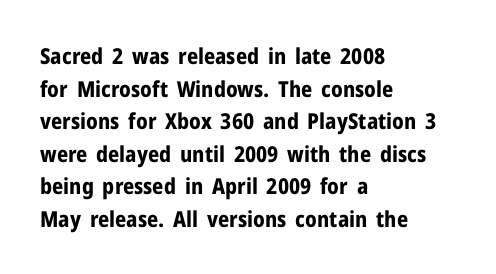
Q: Is the text bold? A: Yes.
Q: Is the text italic (slanted)? A: No, it is upright.
Q: Is the text underlined? A: No.
Q: How is the paragraph aligned? A: Left-aligned.
Q: Is the spacing between letters normal or unusually wide? A: Normal.
Q: Is the spacing between lines tight, normal or loose? A: Normal.
